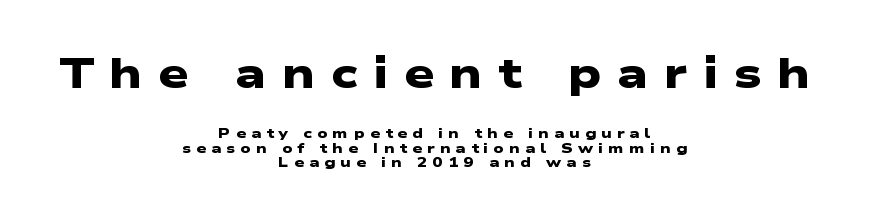
The image shows 43 px heavy, wide sans-serif type; set centered, tight line spacing (1.04x), unusually wide letter spacing (+0.36 em), not underlined; the first (top) block is 3.07x larger; low stroke contrast and a medium x-height.
